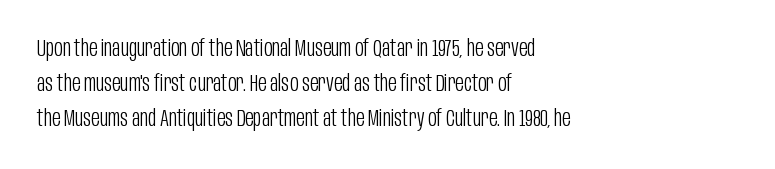
Q: Is the text bold? A: No.
Q: Is the text italic (slanted)? A: No, it is upright.
Q: Is the text underlined? A: No.
Q: How is the paragraph aligned? A: Left-aligned.
Q: Is the spacing between letters normal or unusually wide? A: Normal.
Q: Is the spacing between lines tight, normal or loose? A: Normal.
